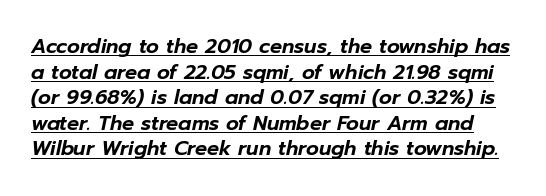
Q: Is the text italic (slanted)? A: Yes, it leans right by about 12 degrees.
Q: Is the text underlined? A: Yes.
Q: Is the spacing between letters normal or unusually wide? A: Normal.
Q: Is the spacing between lines tight, normal or loose? A: Normal.
